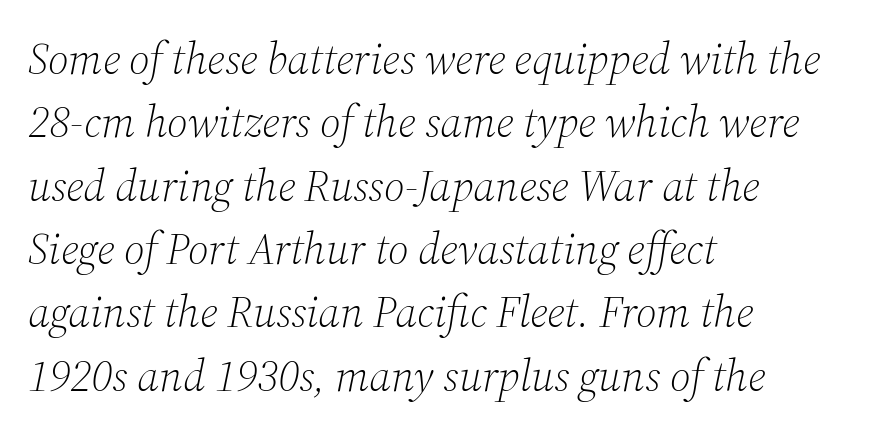
The image shows 44 px light serif type, italic (leaning right); set left-aligned, normal line spacing (1.44x), normal letter spacing, not underlined; medium stroke contrast and a medium x-height.
